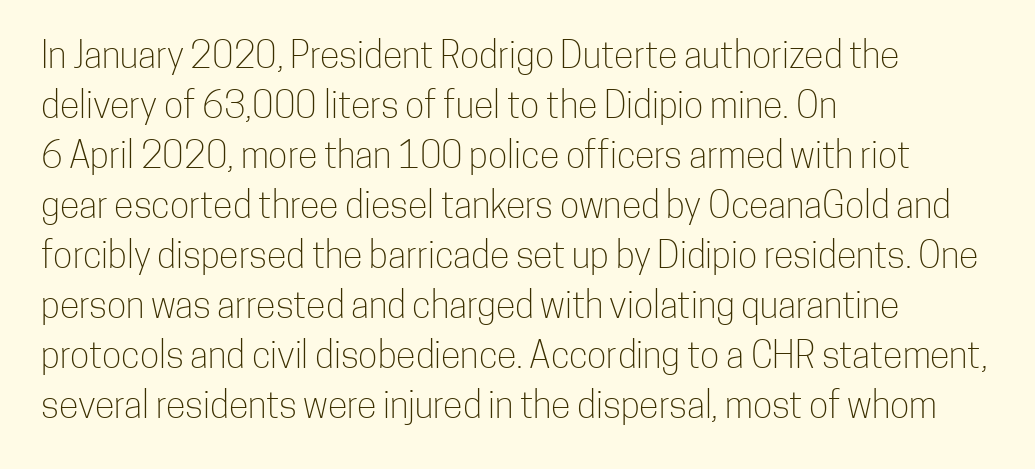
{"serif": "no", "italic": "no", "bold": "no", "weight": "light", "width": "condensed", "stroke_contrast": "low", "x_height": "medium", "monospaced": "no", "underline": "no", "align": "left", "line_spacing": "normal", "line_spacing_ratio": 1.39, "letter_spacing": "normal", "letter_spacing_em": 0.0, "glyph_px": 36}
